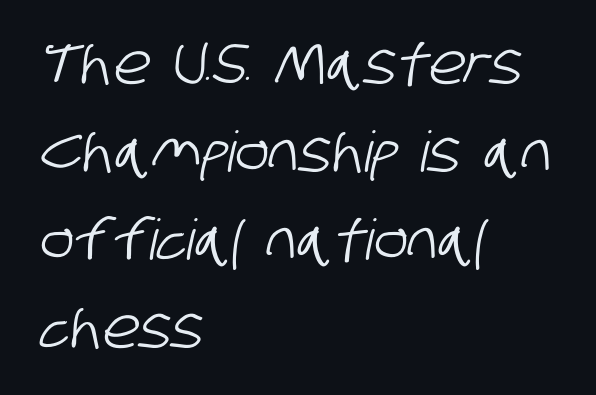
The image shows 56 px condensed sans-serif type; set left-aligned, normal line spacing (1.57x), normal letter spacing, not underlined; low stroke contrast and a large x-height.
